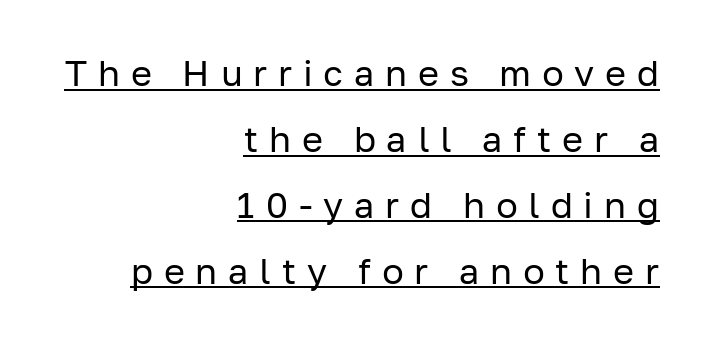
Q: Is the text bold? A: No.
Q: Is the text italic (slanted)? A: No, it is upright.
Q: Is the typeface a serif or a sans-serif typeface? A: Sans-serif.
Q: Is the text underlined? A: Yes.
Q: How is the paragraph aligned? A: Right-aligned.
Q: Is the spacing between letters normal or unusually wide? A: Unusually wide.
Q: Width (condensed, normal, or wide)? A: Normal.
Q: Stroke contrast? A: Low.
Q: x-height? A: Medium.
Q: Monospaced? A: No.
